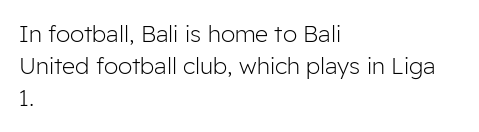
{"italic": "no", "bold": "no", "underline": "no", "align": "left", "line_spacing": "normal", "line_spacing_ratio": 1.4, "letter_spacing": "normal", "letter_spacing_em": 0.0, "glyph_px": 23}
